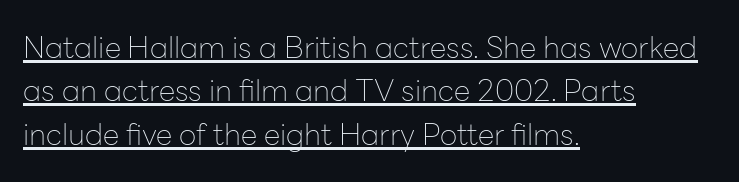
The image shows 30 px thin sans-serif type, upright; set left-aligned, normal line spacing (1.45x), normal letter spacing, underlined; low stroke contrast and a medium x-height.
